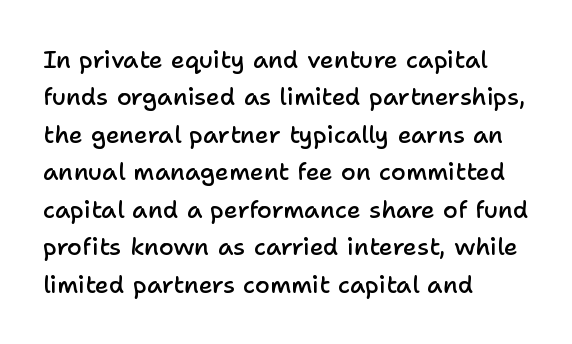
Q: Is the text bold? A: Semi-bold.
Q: Is the text italic (slanted)? A: No, it is upright.
Q: Is the text underlined? A: No.
Q: How is the paragraph aligned? A: Left-aligned.
Q: Is the spacing between letters normal or unusually wide? A: Normal.
Q: Is the spacing between lines tight, normal or loose? A: Normal.
